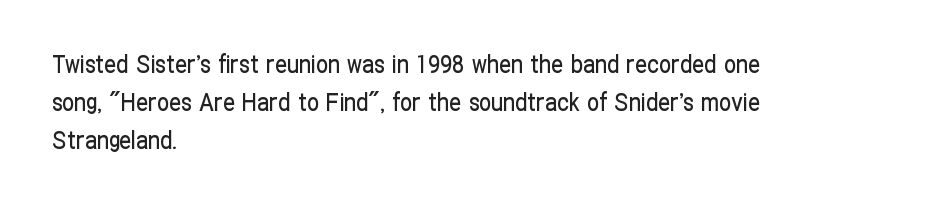
A normal amount of white space separates one row of letters from the next. In terms of letterspacing, this is plain default setting. Quick note: not italic, upright. Only glyphs here, with clear space below each row. Horizontally, the lines are justified to the leading edge only.
